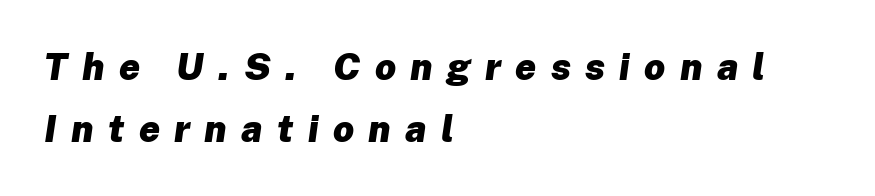
{"italic": "yes", "lean": "right", "slant_degrees": 8, "bold": "yes", "weight": "heavy", "width": "normal", "stroke_contrast": "low", "x_height": "medium", "monospaced": "no", "underline": "no", "align": "left", "line_spacing": "normal", "line_spacing_ratio": 1.68, "letter_spacing": "wide", "letter_spacing_em": 0.39, "glyph_px": 37}
